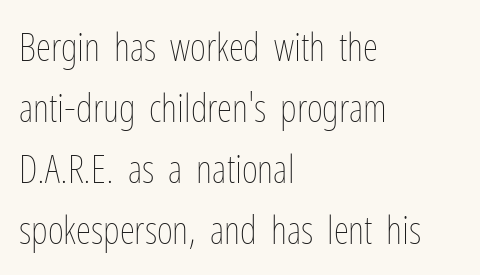
Q: Is the text bold? A: No.
Q: Is the text italic (slanted)? A: No, it is upright.
Q: Is the text underlined? A: No.
Q: How is the paragraph aligned? A: Left-aligned.
Q: Is the spacing between letters normal or unusually wide? A: Normal.
Q: Is the spacing between lines tight, normal or loose? A: Normal.
Q: Width (condensed, normal, or wide)? A: Condensed.
Q: Stroke contrast? A: Low.
Q: x-height? A: Medium.
Q: Monospaced? A: No.
